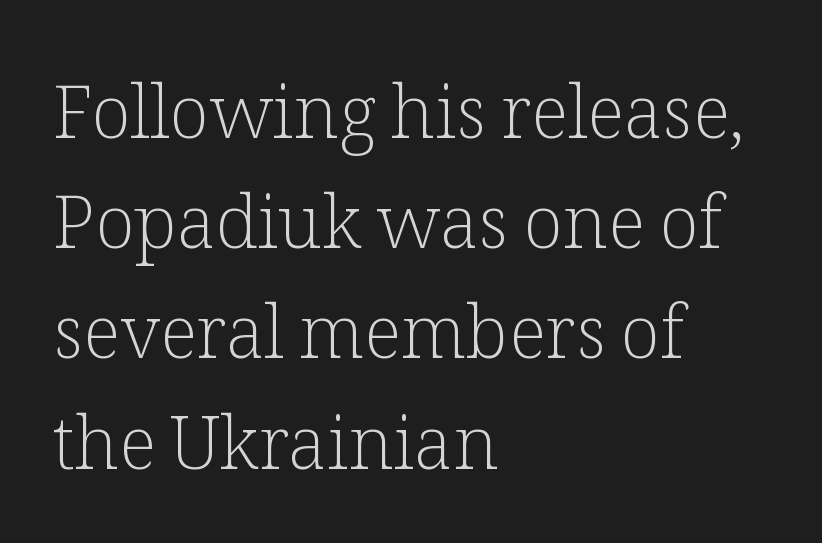
Q: Is the text bold? A: No.
Q: Is the text italic (slanted)? A: No, it is upright.
Q: Is the typeface a serif or a sans-serif typeface? A: Serif.
Q: Is the text underlined? A: No.
Q: How is the paragraph aligned? A: Left-aligned.
Q: Is the spacing between letters normal or unusually wide? A: Normal.
Q: Is the spacing between lines tight, normal or loose? A: Normal.
Q: Width (condensed, normal, or wide)? A: Normal.
Q: Stroke contrast? A: Low.
Q: x-height? A: Medium.
Q: Monospaced? A: No.
